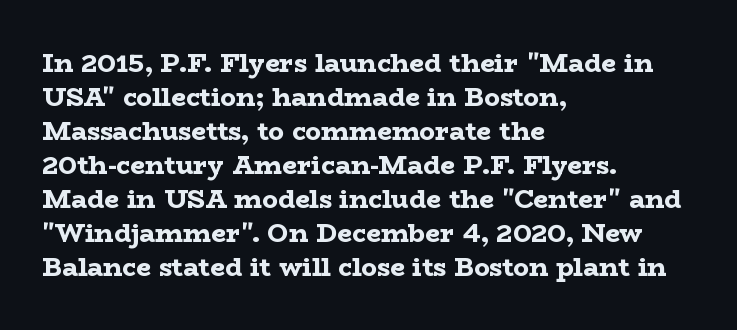
{"italic": "no", "bold": "yes", "underline": "no", "align": "left", "line_spacing": "normal", "line_spacing_ratio": 1.31, "letter_spacing": "normal", "letter_spacing_em": 0.0, "glyph_px": 26}
